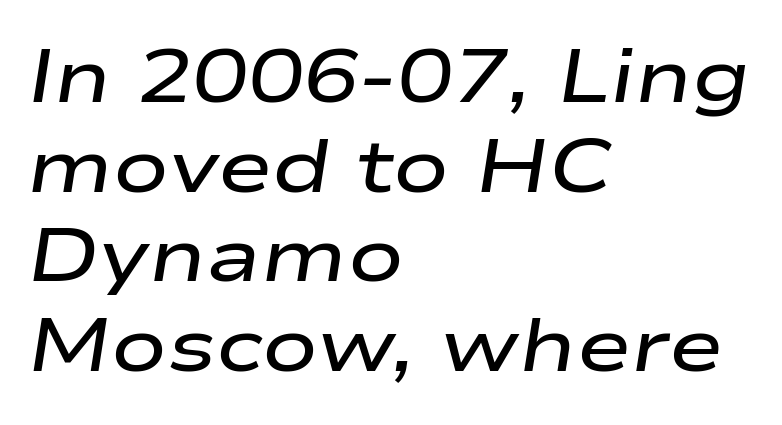
Q: Is the text bold? A: Semi-bold.
Q: Is the text italic (slanted)? A: Yes, it leans right by about 9 degrees.
Q: Is the text underlined? A: No.
Q: How is the paragraph aligned? A: Left-aligned.
Q: Is the spacing between letters normal or unusually wide? A: Normal.
Q: Width (condensed, normal, or wide)? A: Wide.
Q: Stroke contrast? A: Low.
Q: x-height? A: Medium.
Q: Monospaced? A: No.
